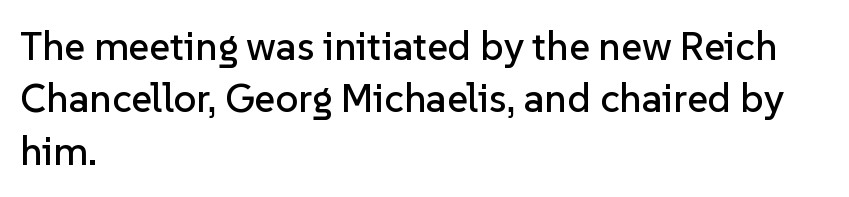
In terms of leading, this rendering sits right in the middle. Students, note that the glyphs here touch the page at normal intervals. Decoration check: the copy has no underline. The characters display no serif detailing; their extremities are plain.
